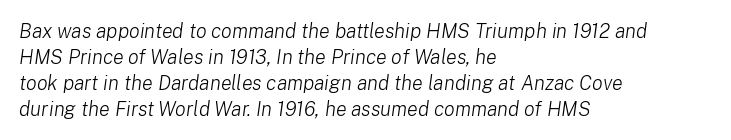
Q: Is the text bold? A: No.
Q: Is the text italic (slanted)? A: Yes, it leans right by about 8 degrees.
Q: Is the text underlined? A: No.
Q: How is the paragraph aligned? A: Left-aligned.
Q: Is the spacing between letters normal or unusually wide? A: Normal.
Q: Is the spacing between lines tight, normal or loose? A: Normal.
